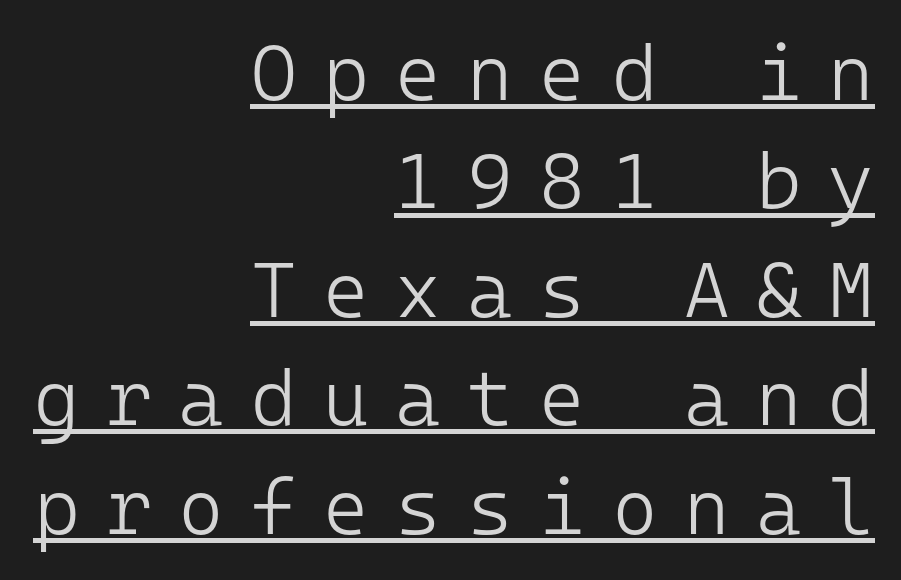
Q: Is the text bold? A: No.
Q: Is the text italic (slanted)? A: No, it is upright.
Q: Is the typeface a serif or a sans-serif typeface? A: Sans-serif.
Q: Is the text underlined? A: Yes.
Q: How is the paragraph aligned? A: Right-aligned.
Q: Is the spacing between letters normal or unusually wide? A: Unusually wide.
Q: Is the spacing between lines tight, normal or loose? A: Normal.
Q: Width (condensed, normal, or wide)? A: Normal.
Q: Stroke contrast? A: Low.
Q: x-height? A: Medium.
Q: Monospaced? A: Yes.
